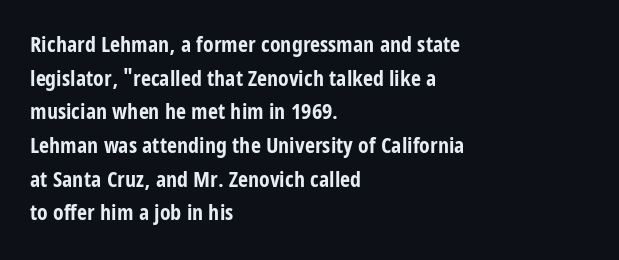
This sample is left-justified, so line endings fall wherever the words run out. Ascenders rise straight up at ninety degrees. Notice how descenders clear the ascenders below comfortably — that's standard leading. Is the type bold? Yes — the strokes are clearly thick and heavy.
